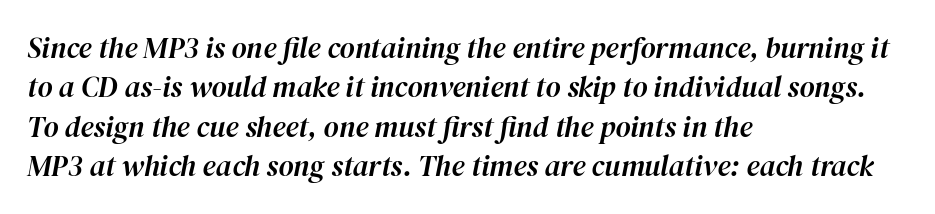
Every character sits at an angle, as italics do. Think of a printed novel: that variable character pitch is what you see here. Baseline-to-baseline distance is the conventional proportion of letter height. What stands out about the letter spacing? Nothing — it is the standard amount. The compositor pushed each line to the left boundary. The specimen omits any rule beneath the text block's lines.
